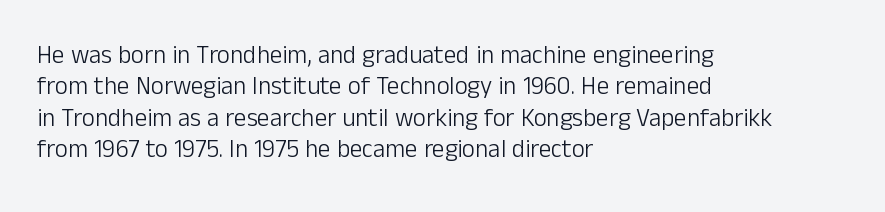
{"italic": "no", "bold": "no", "underline": "no", "align": "left", "line_spacing": "normal", "line_spacing_ratio": 1.26, "letter_spacing": "normal", "letter_spacing_em": 0.0, "glyph_px": 25}
